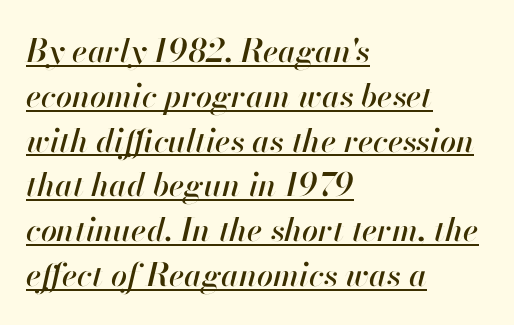
Q: Is the text italic (slanted)? A: Yes, it leans right by about 13 degrees.
Q: Is the text underlined? A: Yes.
Q: How is the paragraph aligned? A: Left-aligned.
Q: Is the spacing between letters normal or unusually wide? A: Normal.
Q: Is the spacing between lines tight, normal or loose? A: Normal.
Q: Width (condensed, normal, or wide)? A: Normal.
Q: Stroke contrast? A: High.
Q: x-height? A: Small.
Q: Monospaced? A: No.
